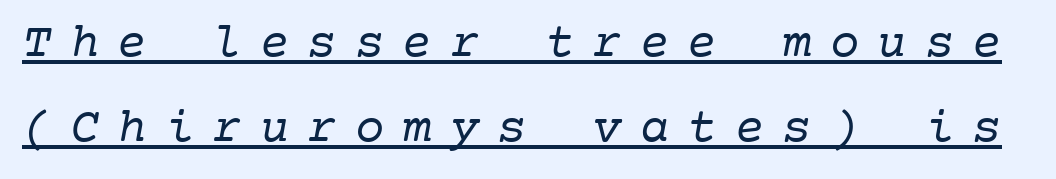
Each letter, wide or thin by design, is forced into the same width here. In terms of letterform style, serifs are clearly present. Stem width sits at or under what a default text font uses. The tracking reads as deliberately expanded to a designer's eye. Underlined type.
